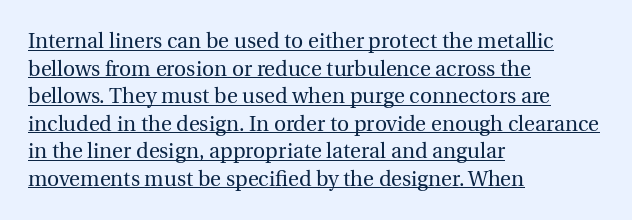
The image shows 21 px text type, upright; set left-aligned, normal line spacing (1.31x), normal letter spacing, underlined.
